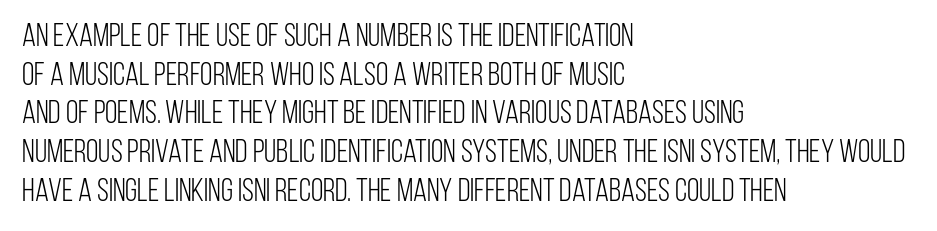
Q: Is the text bold? A: No.
Q: Is the text italic (slanted)? A: No, it is upright.
Q: Is the typeface a serif or a sans-serif typeface? A: Sans-serif.
Q: Is the text underlined? A: No.
Q: How is the paragraph aligned? A: Left-aligned.
Q: Is the spacing between letters normal or unusually wide? A: Normal.
Q: Width (condensed, normal, or wide)? A: Condensed.
Q: Stroke contrast? A: Low.
Q: x-height? A: Large.
Q: Monospaced? A: No.
